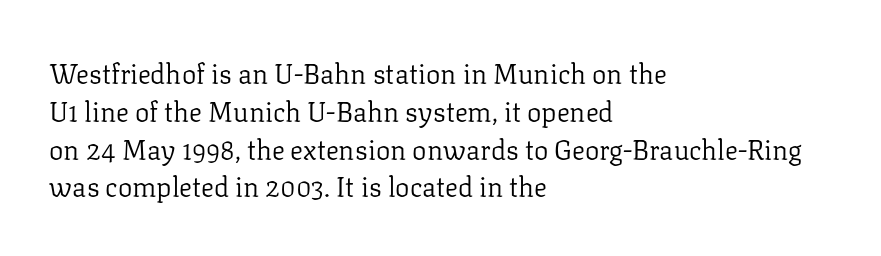
The image shows 27 px text type, upright; set left-aligned, normal line spacing (1.4x), normal letter spacing, not underlined.
